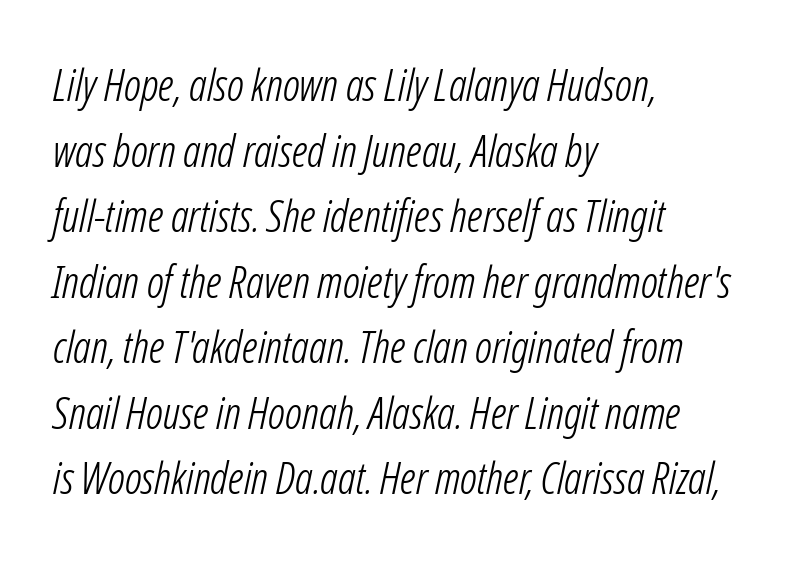
The image shows 44 px light, condensed type, italic (leaning right); set left-aligned, normal line spacing (1.49x), normal letter spacing, not underlined; low stroke contrast and a medium x-height.
